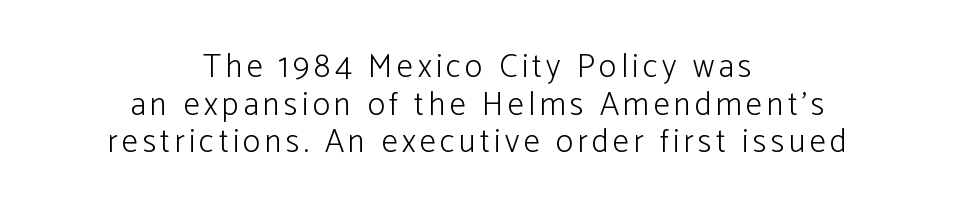
{"serif": "no", "italic": "no", "bold": "no", "weight": "light", "width": "normal", "stroke_contrast": "low", "x_height": "medium", "monospaced": "no", "underline": "no", "align": "center", "line_spacing": "tight", "line_spacing_ratio": 1.14, "glyph_px": 33}
